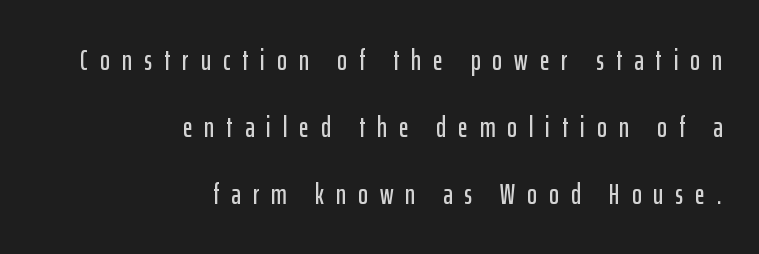
Q: Is the text italic (slanted)? A: No, it is upright.
Q: Is the typeface a serif or a sans-serif typeface? A: Sans-serif.
Q: Is the text underlined? A: No.
Q: How is the paragraph aligned? A: Right-aligned.
Q: Is the spacing between letters normal or unusually wide? A: Unusually wide.
Q: Is the spacing between lines tight, normal or loose? A: Loose.
Q: Width (condensed, normal, or wide)? A: Condensed.
Q: Stroke contrast? A: Low.
Q: x-height? A: Medium.
Q: Monospaced? A: No.
